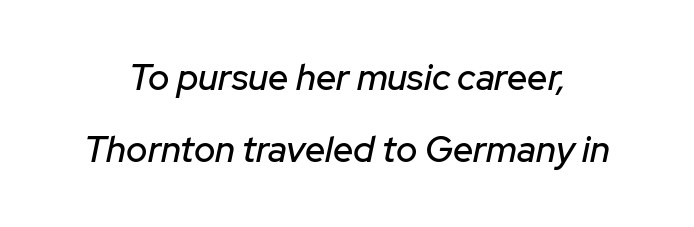
Observe the ordinary spacing: letters are neighbours, not strangers. Here the designer chose a conventional face with non-uniform glyph widths. The lettering tilts uniformly, giving the passage an italic look. The foot of each line stays bare and open. This block would shrink considerably if given ordinary leading; it's expanded now.
